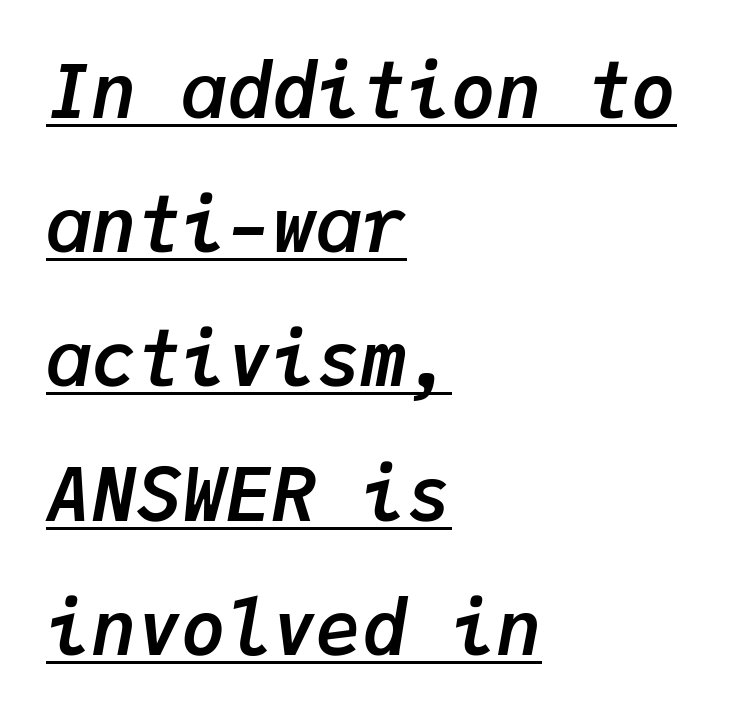
{"italic": "yes", "lean": "right", "slant_degrees": 9, "bold": "yes", "weight": "semibold", "width": "normal", "stroke_contrast": "low", "x_height": "medium", "monospaced": "yes", "underline": "yes", "align": "left", "line_spacing_ratio": 1.79, "letter_spacing": "normal", "letter_spacing_em": 0.0, "glyph_px": 75}
